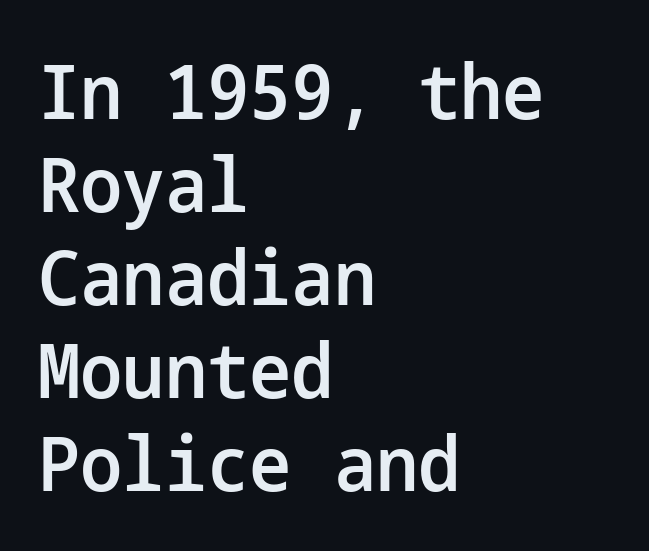
{"serif": "no", "italic": "no", "bold": "semi", "weight": "semibold", "width": "normal", "stroke_contrast": "low", "x_height": "medium", "underline": "no", "align": "left", "line_spacing_ratio": 1.24, "letter_spacing": "normal", "letter_spacing_em": 0.0, "glyph_px": 75}
